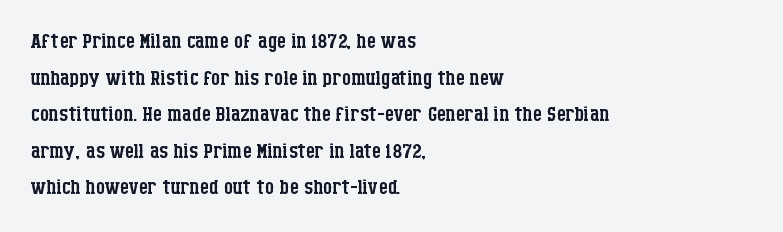
{"serif": "yes", "italic": "no", "bold": "no", "weight": "regular", "width": "condensed", "stroke_contrast": "low", "x_height": "large", "monospaced": "no", "underline": "no", "align": "left", "line_spacing": "normal", "line_spacing_ratio": 1.26, "letter_spacing": "normal", "letter_spacing_em": 0.0, "glyph_px": 29}
